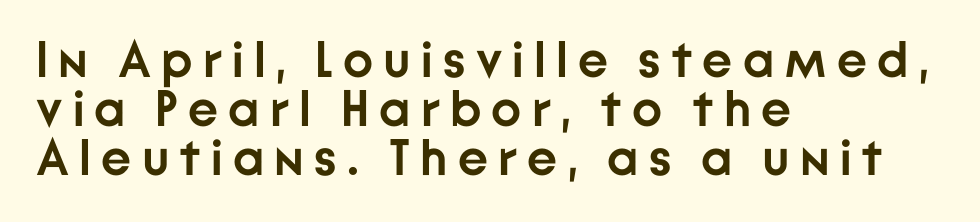
{"serif": "no", "italic": "no", "bold": "yes", "weight": "semibold", "width": "normal", "stroke_contrast": "low", "x_height": "medium", "monospaced": "no", "underline": "no", "align": "left", "line_spacing": "tight", "line_spacing_ratio": 0.96, "letter_spacing": "wide", "letter_spacing_em": 0.2, "glyph_px": 51}
